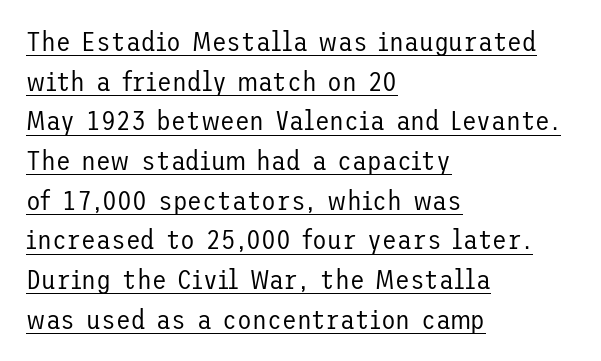
Teacher's note: observe the even left margin — that is flush-left alignment. Does the leading feel generous? No, just average. Notice how a bar underscores the lettering throughout. Compared with a typical body face, this is equally light or lighter still.
